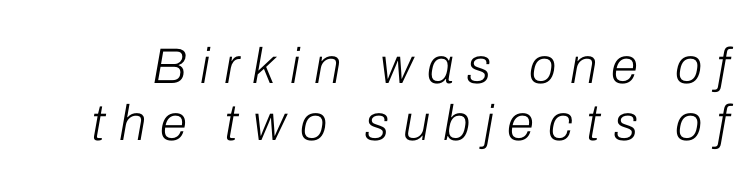
This rendering widens character spacing well past its baseline value. Successive baselines arrive quickly, one right under another. A bare baseline throughout the passage. The face used here is proportionally spaced, like ordinary book or web type. This is oblique type, the kind used for emphasis or titles.
